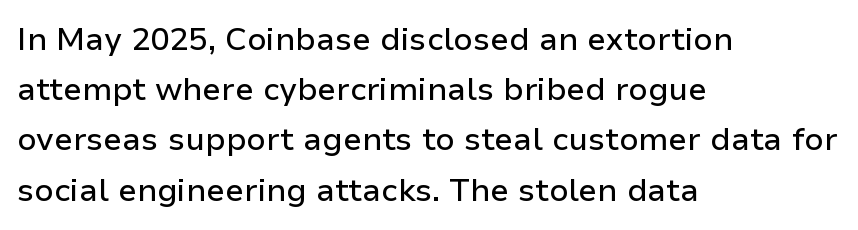
Q: Is the text italic (slanted)? A: No, it is upright.
Q: Is the typeface a serif or a sans-serif typeface? A: Sans-serif.
Q: Is the text underlined? A: No.
Q: How is the paragraph aligned? A: Left-aligned.
Q: Is the spacing between letters normal or unusually wide? A: Normal.
Q: Is the spacing between lines tight, normal or loose? A: Normal.
Q: Width (condensed, normal, or wide)? A: Normal.
Q: Stroke contrast? A: Low.
Q: x-height? A: Medium.
Q: Monospaced? A: No.
